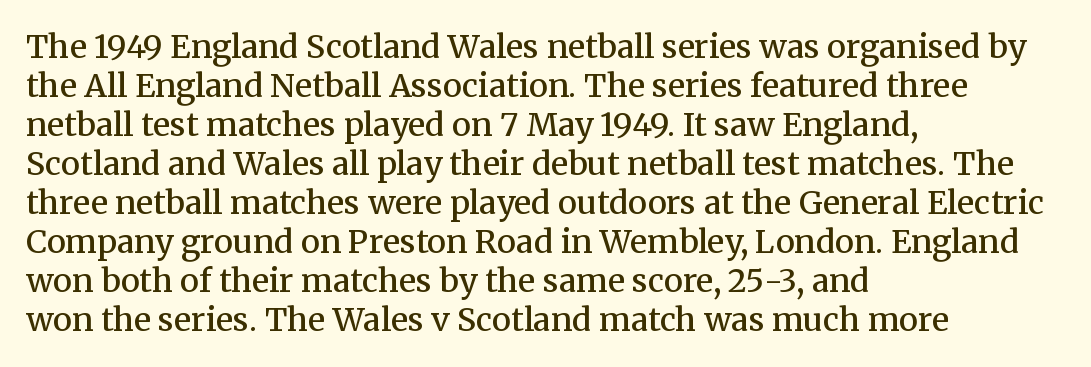
Set as a demibold, roughly 600 on the weight scale. Think of a printed novel: that variable character pitch is what you see here. In terms of posture, this sample is upright. Which margin do the lines hug? The left one — the right edge is uneven. Each row of text sits above clean, open space.
